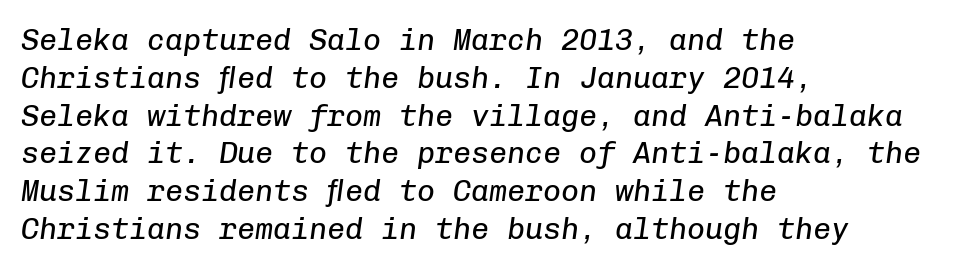
{"italic": "yes", "lean": "right", "slant_degrees": 8, "bold": "no", "weight": "regular", "width": "normal", "stroke_contrast": "low", "x_height": "medium", "monospaced": "yes", "underline": "no", "align": "left", "line_spacing": "normal", "line_spacing_ratio": 1.26, "letter_spacing": "normal", "letter_spacing_em": 0.0, "glyph_px": 30}
